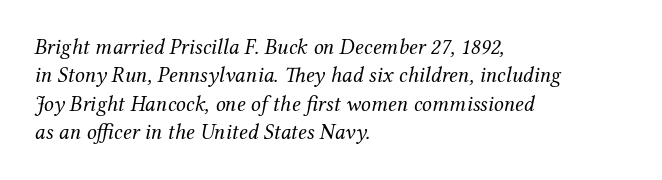
Quick note: italic. This block has exactly the height ordinary leading produces. Casual observation: everything's shoved over to the left. Observe the ordinary spacing: letters are neighbours, not strangers. Bare-footed words on every line. Stem width sits at or under what a default text font uses.
